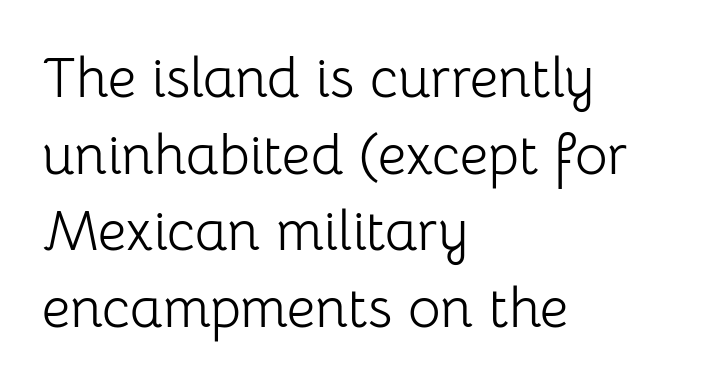
A quiet, ordinary-to-light weight characterises the typeface. Is the letter spacing exaggerated? No — it looks like the ordinary default. The rendering shows plain stroke endings on the letterforms — a sans-serif design. Posture: straight, roman, zero tilt.
